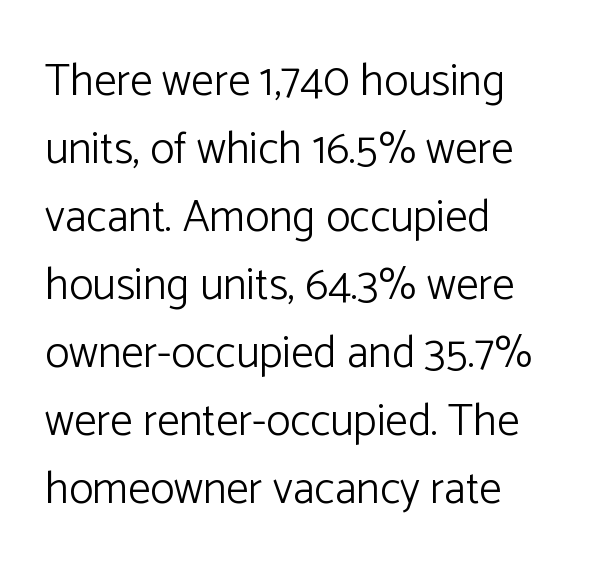
The text was rendered using a sans face with plain stroke endings. Each word holds together tightly as a unit, with standard inter-letter gaps. Each row of text sits above clean, open space. Compared with a typical body face, this is equally light or lighter still. The rows are spaced the way most documents space them.
